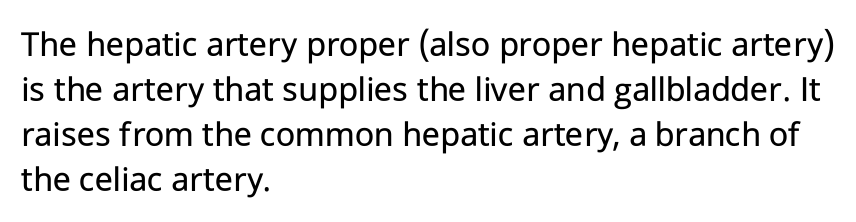
Q: Is the text bold? A: No.
Q: Is the text italic (slanted)? A: No, it is upright.
Q: Is the typeface a serif or a sans-serif typeface? A: Sans-serif.
Q: Is the text underlined? A: No.
Q: How is the paragraph aligned? A: Left-aligned.
Q: Is the spacing between letters normal or unusually wide? A: Normal.
Q: Width (condensed, normal, or wide)? A: Normal.
Q: Stroke contrast? A: Low.
Q: x-height? A: Medium.
Q: Monospaced? A: No.
